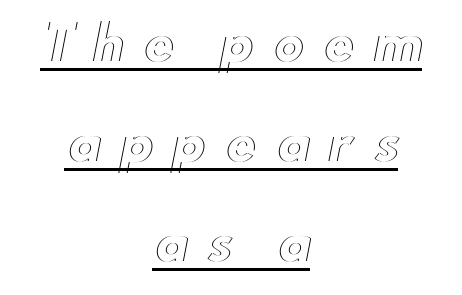
Q: Is the text italic (slanted)? A: Yes.
Q: Is the text underlined? A: Yes.
Q: How is the paragraph aligned? A: Centered.
Q: Is the spacing between letters normal or unusually wide? A: Unusually wide.
Q: Is the spacing between lines tight, normal or loose? A: Loose.
Q: Width (condensed, normal, or wide)? A: Wide.
Q: x-height? A: Small.
Q: Monospaced? A: No.
